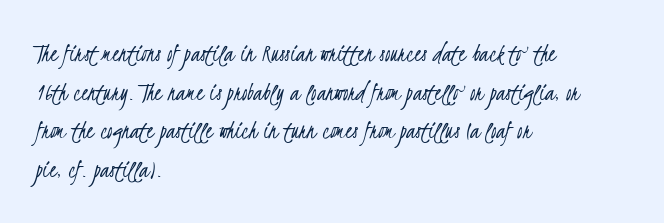
Q: Is the text bold? A: No.
Q: Is the text underlined? A: No.
Q: How is the paragraph aligned? A: Left-aligned.
Q: Is the spacing between letters normal or unusually wide? A: Normal.
Q: Is the spacing between lines tight, normal or loose? A: Normal.
